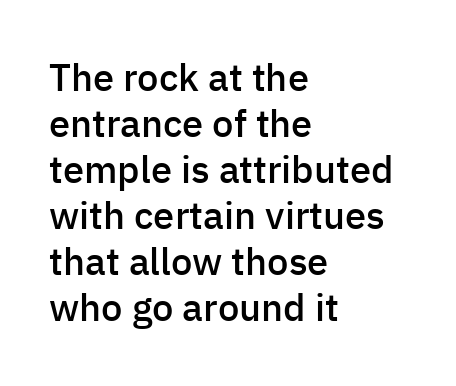
Q: Is the text bold? A: Semi-bold.
Q: Is the text italic (slanted)? A: No, it is upright.
Q: Is the typeface a serif or a sans-serif typeface? A: Sans-serif.
Q: Is the text underlined? A: No.
Q: How is the paragraph aligned? A: Left-aligned.
Q: Is the spacing between letters normal or unusually wide? A: Normal.
Q: Width (condensed, normal, or wide)? A: Normal.
Q: Stroke contrast? A: Low.
Q: x-height? A: Medium.
Q: Monospaced? A: No.
